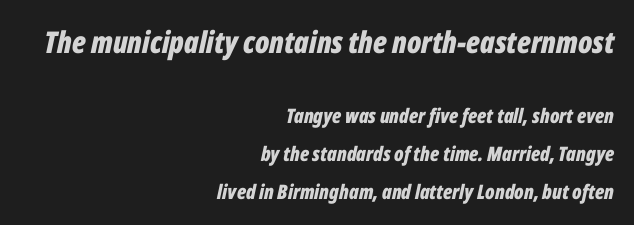
If you drew a ruler down the right edge, every line would touch it. Summary of weight: heavy, a full bold. The specimen omits any rule beneath the text block's lines. This block would shrink considerably if given ordinary leading; it's expanded now. Here the designer chose a conventional face with non-uniform glyph widths.
